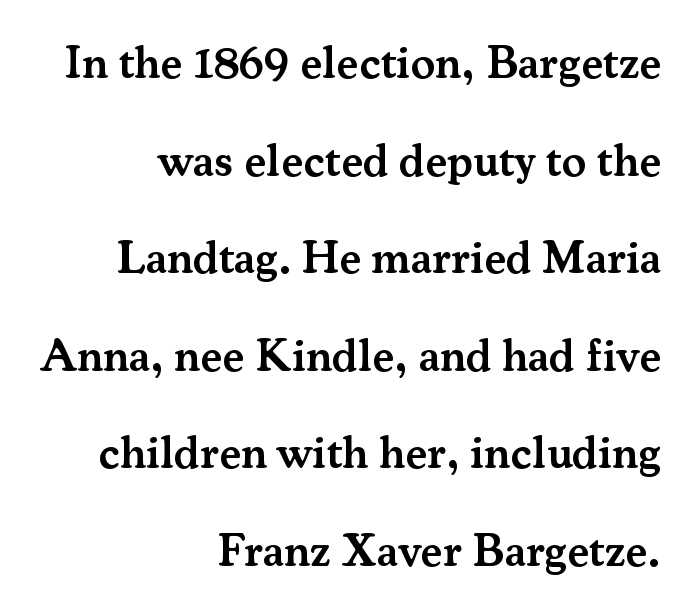
Q: Is the text bold? A: Semi-bold.
Q: Is the text italic (slanted)? A: No, it is upright.
Q: Is the typeface a serif or a sans-serif typeface? A: Serif.
Q: Is the text underlined? A: No.
Q: How is the paragraph aligned? A: Right-aligned.
Q: Is the spacing between letters normal or unusually wide? A: Normal.
Q: Is the spacing between lines tight, normal or loose? A: Loose.
Q: Width (condensed, normal, or wide)? A: Normal.
Q: Stroke contrast? A: Medium.
Q: x-height? A: Small.
Q: Monospaced? A: No.
